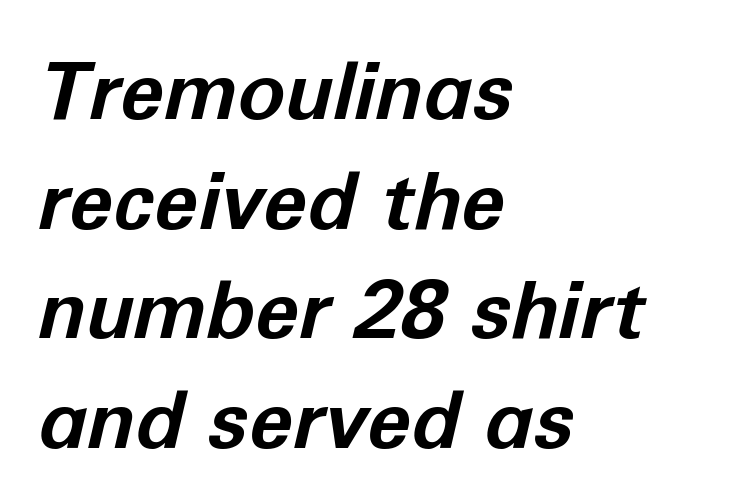
In terms of letterspacing, this is plain default setting. There's an unmistakable incline to the writing here. Interline gaps are of average width in this sample. The strokes are fattened all the way to bold. The face used here is proportionally spaced, like ordinary book or web type. Where is the straight margin? On the left.
